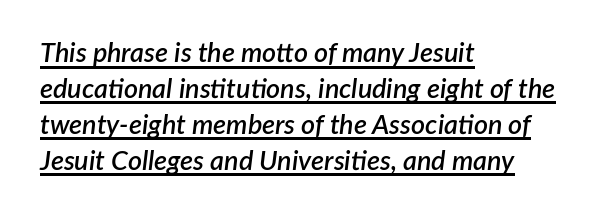
{"italic": "yes", "lean": "right", "slant_degrees": 7, "bold": "semi", "underline": "yes", "align": "left", "line_spacing": "normal", "line_spacing_ratio": 1.33, "letter_spacing": "normal", "letter_spacing_em": 0.0, "glyph_px": 27}
